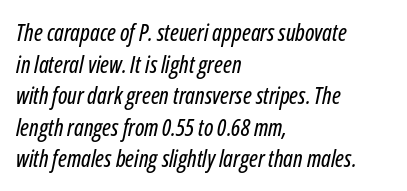
Q: Is the text italic (slanted)? A: Yes, it leans right by about 12 degrees.
Q: Is the text underlined? A: No.
Q: How is the paragraph aligned? A: Left-aligned.
Q: Is the spacing between letters normal or unusually wide? A: Normal.
Q: Is the spacing between lines tight, normal or loose? A: Normal.
